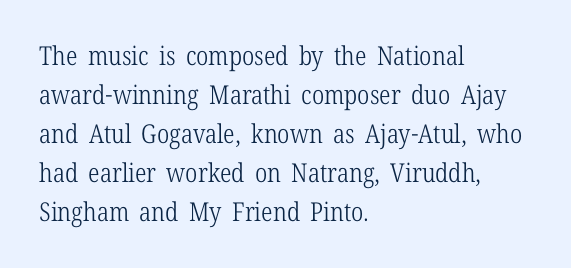
The image shows 26 px text type, upright; set left-aligned, normal line spacing (1.5x), normal letter spacing, not underlined.
